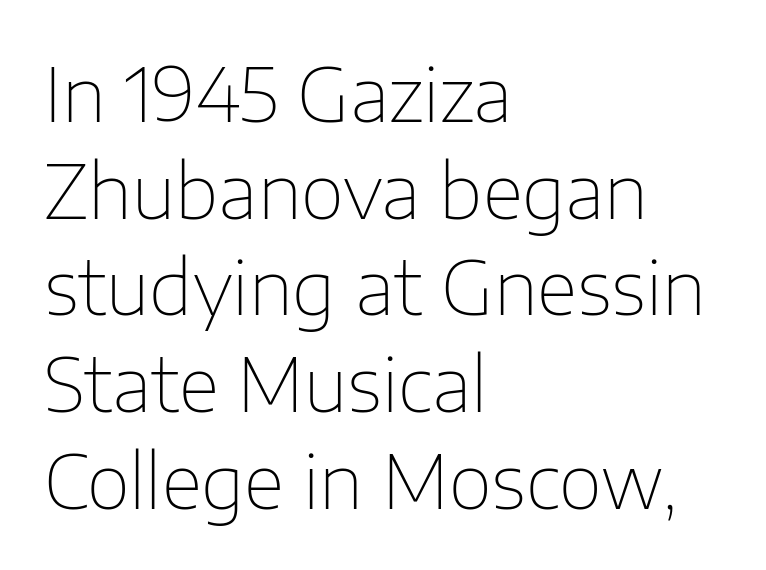
{"serif": "no", "italic": "no", "bold": "no", "weight": "thin", "width": "normal", "stroke_contrast": "low", "x_height": "medium", "monospaced": "no", "underline": "no", "align": "left", "line_spacing": "normal", "line_spacing_ratio": 1.29, "letter_spacing": "normal", "letter_spacing_em": 0.0, "glyph_px": 75}
